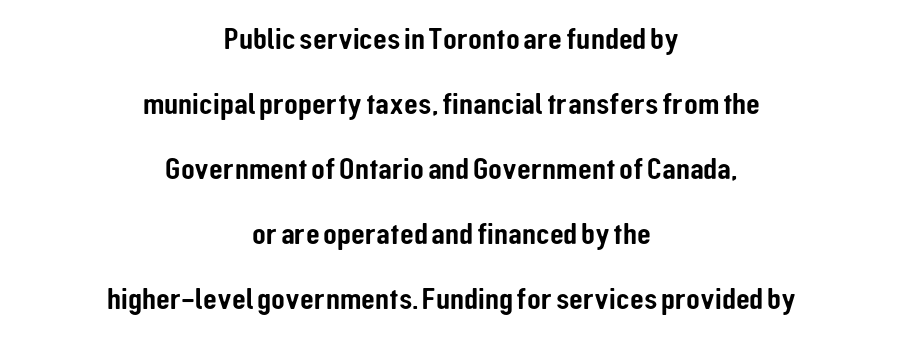
Q: Is the text italic (slanted)? A: No, it is upright.
Q: Is the typeface a serif or a sans-serif typeface? A: Sans-serif.
Q: Is the text underlined? A: No.
Q: How is the paragraph aligned? A: Centered.
Q: Is the spacing between letters normal or unusually wide? A: Normal.
Q: Is the spacing between lines tight, normal or loose? A: Loose.
Q: Width (condensed, normal, or wide)? A: Condensed.
Q: Stroke contrast? A: Low.
Q: x-height? A: Medium.
Q: Monospaced? A: No.
